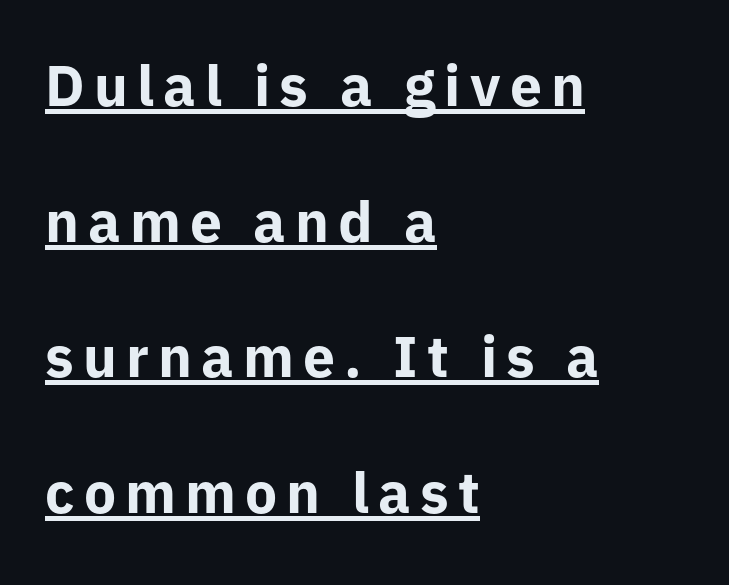
Q: Is the text bold? A: Yes.
Q: Is the text italic (slanted)? A: No, it is upright.
Q: Is the typeface a serif or a sans-serif typeface? A: Sans-serif.
Q: Is the text underlined? A: Yes.
Q: How is the paragraph aligned? A: Left-aligned.
Q: Is the spacing between lines tight, normal or loose? A: Loose.
Q: Width (condensed, normal, or wide)? A: Normal.
Q: Stroke contrast? A: Low.
Q: x-height? A: Medium.
Q: Monospaced? A: No.
